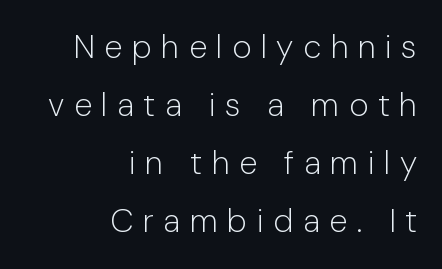
Q: Is the text bold? A: No.
Q: Is the text italic (slanted)? A: No, it is upright.
Q: Is the typeface a serif or a sans-serif typeface? A: Sans-serif.
Q: Is the text underlined? A: No.
Q: How is the paragraph aligned? A: Right-aligned.
Q: Is the spacing between letters normal or unusually wide? A: Unusually wide.
Q: Width (condensed, normal, or wide)? A: Normal.
Q: Stroke contrast? A: Low.
Q: x-height? A: Medium.
Q: Monospaced? A: No.
